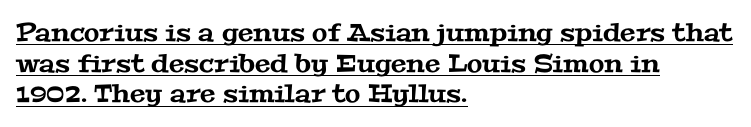
Q: Is the text underlined? A: Yes.
Q: How is the paragraph aligned? A: Left-aligned.
Q: Is the spacing between letters normal or unusually wide? A: Normal.
